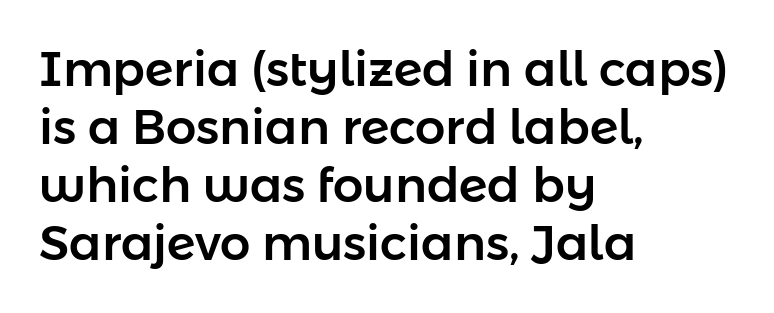
Q: Is the text italic (slanted)? A: No, it is upright.
Q: Is the typeface a serif or a sans-serif typeface? A: Sans-serif.
Q: Is the text underlined? A: No.
Q: How is the paragraph aligned? A: Left-aligned.
Q: Is the spacing between letters normal or unusually wide? A: Normal.
Q: Width (condensed, normal, or wide)? A: Normal.
Q: Stroke contrast? A: Low.
Q: x-height? A: Medium.
Q: Monospaced? A: No.
